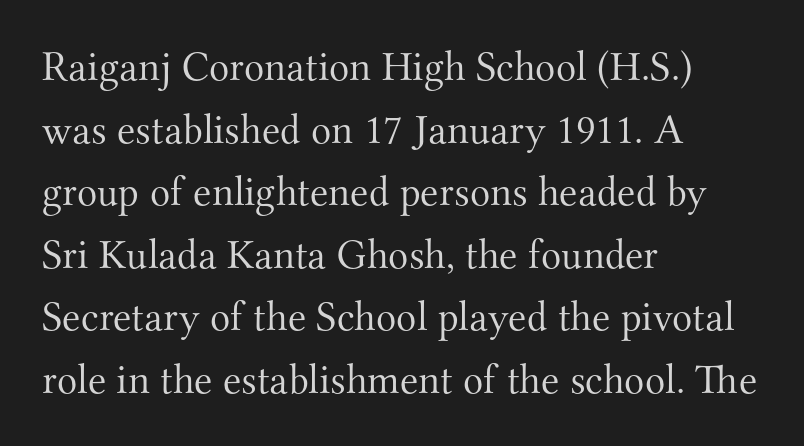
Q: Is the text bold? A: No.
Q: Is the text italic (slanted)? A: No, it is upright.
Q: Is the typeface a serif or a sans-serif typeface? A: Serif.
Q: Is the text underlined? A: No.
Q: How is the paragraph aligned? A: Left-aligned.
Q: Is the spacing between letters normal or unusually wide? A: Normal.
Q: Is the spacing between lines tight, normal or loose? A: Normal.
Q: Width (condensed, normal, or wide)? A: Normal.
Q: Stroke contrast? A: Medium.
Q: x-height? A: Small.
Q: Monospaced? A: No.
